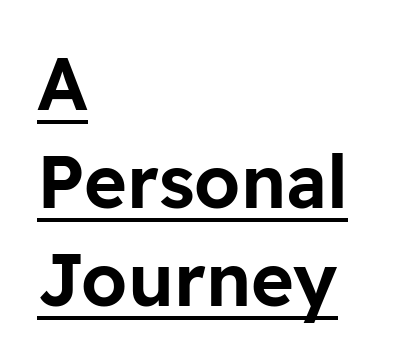
The specimen reads as upright at a glance. These lines are rendered in a variable-pitch font. I'd call this a sans setting — the letters go barefoot. Caption: standard tracking, unaltered.
